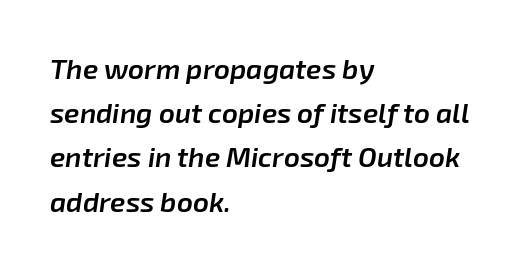
The image shows 28 px semibold type, italic (leaning right); set left-aligned, normal line spacing (1.58x), normal letter spacing, not underlined; low stroke contrast and a medium x-height.
